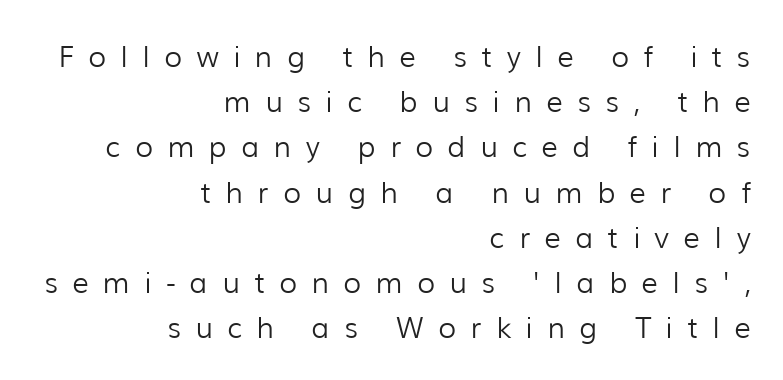
{"serif": "no", "italic": "no", "bold": "no", "weight": "light", "width": "normal", "stroke_contrast": "low", "x_height": "medium", "monospaced": "no", "underline": "no", "align": "right", "line_spacing": "normal", "line_spacing_ratio": 1.56, "letter_spacing": "wide", "letter_spacing_em": 0.5, "glyph_px": 29}
